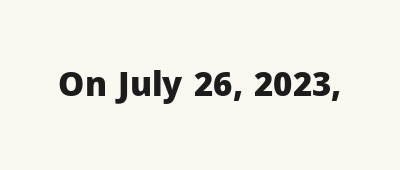
{"serif": "no", "italic": "no", "bold": "yes", "weight": "heavy", "width": "normal", "stroke_contrast": "low", "x_height": "medium", "monospaced": "no", "underline": "no", "letter_spacing": "normal", "letter_spacing_em": 0.0, "glyph_px": 33}
